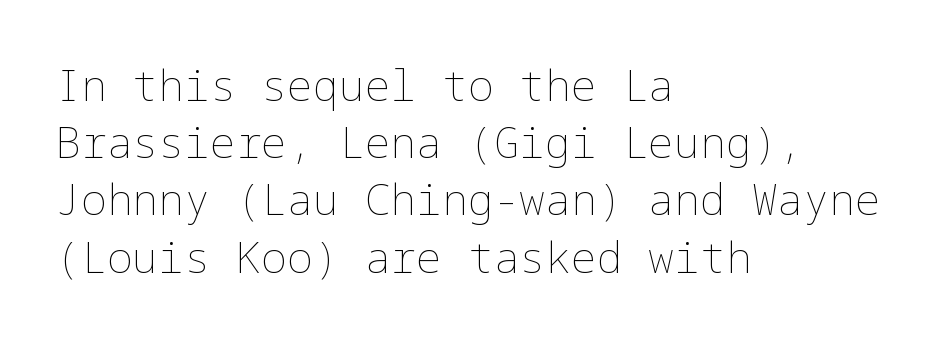
When letters stand straight like this, we call the style roman or upright. This sample is left-justified, so line endings fall wherever the words run out. Tracking value appears to be zero — textbook default spacing. Does the leading feel generous? No, just average. Any mark beneath the type? The region is blank.
